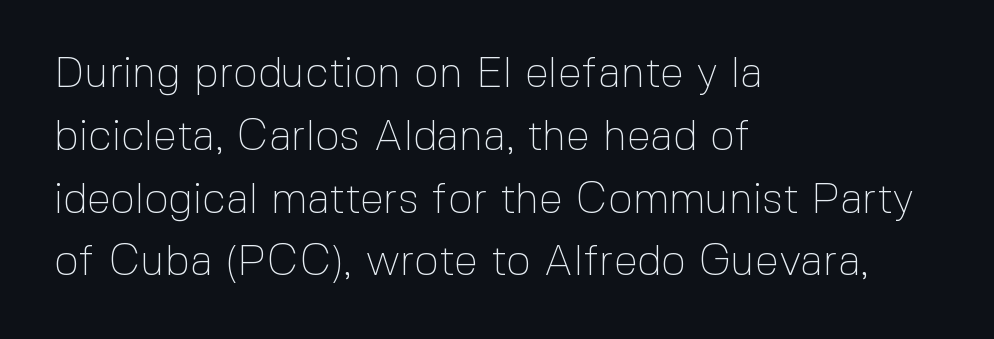
The image shows 43 px thin sans-serif type, upright; set left-aligned, normal line spacing (1.46x), normal letter spacing, not underlined; a medium x-height.
